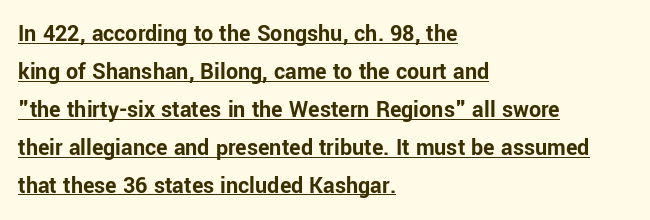
{"italic": "no", "bold": "yes", "underline": "yes", "align": "left", "line_spacing": "normal", "line_spacing_ratio": 1.58, "letter_spacing": "normal", "letter_spacing_em": 0.0, "glyph_px": 24}
